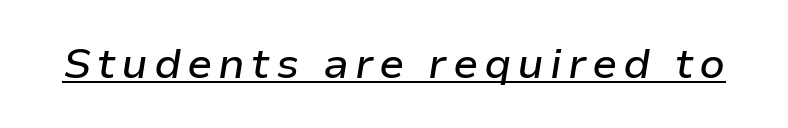
Compared with undecorated copy, this sample adds a rule below the words. The passage shown is typed in a proportional face where columns would drift. This sample uses an oblique cut, with every glyph tilted off the vertical.
